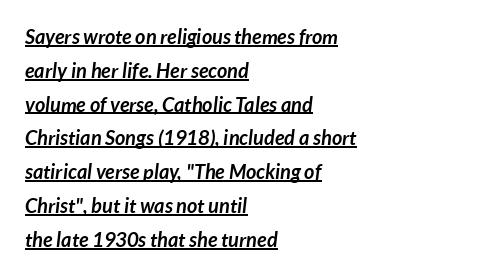
{"bold": "yes", "underline": "yes", "align": "left", "line_spacing": "normal", "line_spacing_ratio": 1.69, "letter_spacing": "normal", "letter_spacing_em": 0.0, "glyph_px": 20}
